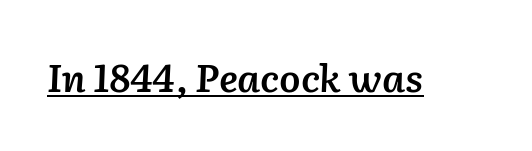
The image shows 38 px semibold type, italic (leaning right); set normal letter spacing, underlined; low stroke contrast and a medium x-height.
